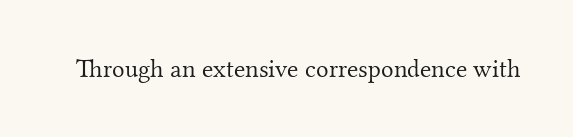
{"italic": "no", "bold": "no", "underline": "no", "letter_spacing": "normal", "letter_spacing_em": 0.0, "glyph_px": 26}
